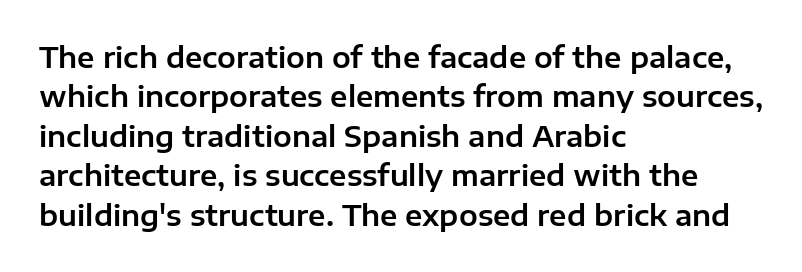
Q: Is the text italic (slanted)? A: No, it is upright.
Q: Is the typeface a serif or a sans-serif typeface? A: Sans-serif.
Q: Is the text underlined? A: No.
Q: How is the paragraph aligned? A: Left-aligned.
Q: Is the spacing between letters normal or unusually wide? A: Normal.
Q: Is the spacing between lines tight, normal or loose? A: Normal.
Q: Width (condensed, normal, or wide)? A: Normal.
Q: Stroke contrast? A: Low.
Q: x-height? A: Medium.
Q: Monospaced? A: No.
